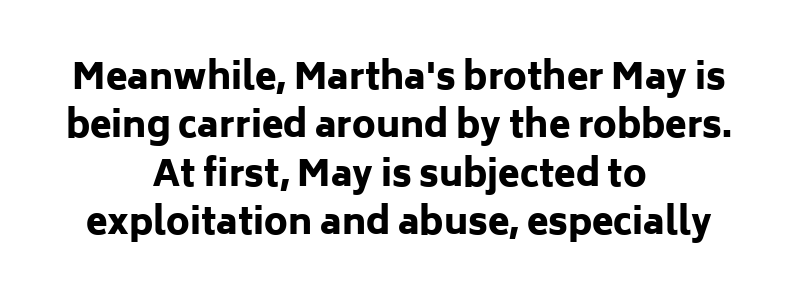
Do the characters align in a grid? No, the font is proportional. The block of text has a typical density, with ordinary space between rows. One-word summary of the alignment: center. The passage shown has conventional tracking throughout. The font family rendered here belongs to the sans-serif group.
